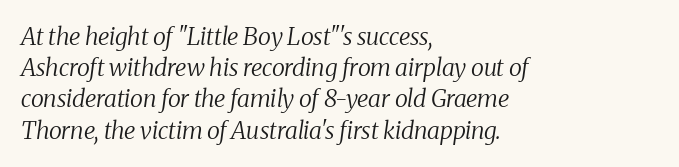
{"italic": "yes", "lean": "right", "slant_degrees": 8, "bold": "no", "underline": "no", "align": "left", "line_spacing": "normal", "line_spacing_ratio": 1.3, "letter_spacing": "normal", "letter_spacing_em": 0.0, "glyph_px": 24}
